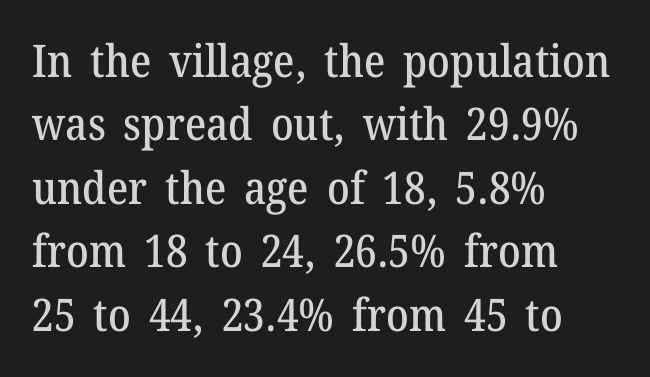
Ordinary non-slanted type is in use. Words appear dense and cohesive because spacing is normal. Letterform terminals end in serifs throughout the passage. In CSS terms this would be text-align: left. Rows of type keep a routine distance in the vertical direction. Each row of text sits above clean, open space.
